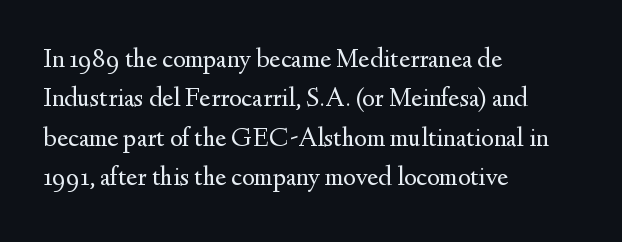
Quick note: not italic, upright. Is the stroke heavy? The answer is a plain regular-or-lighter. The setting favours the left margin, as ordinary paragraphs usually do. Has an underline been added? It has not. Tracking here is standard; glyphs follow each other at the usual distance. Line spacing here is normal.
